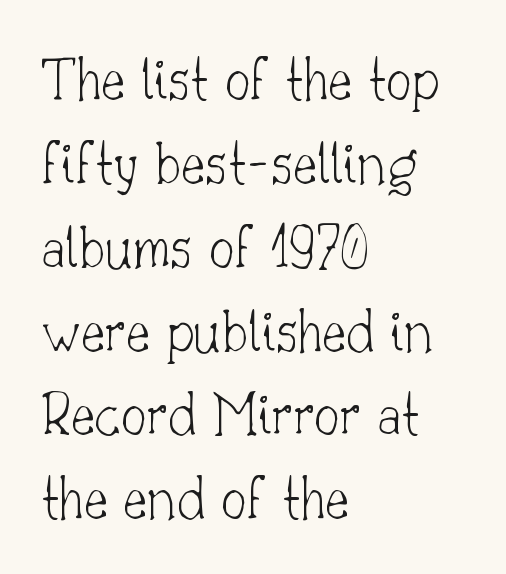
The image shows 64 px thin serif type, upright; set left-aligned, normal line spacing (1.31x), normal letter spacing, not underlined; low stroke contrast and a small x-height.
